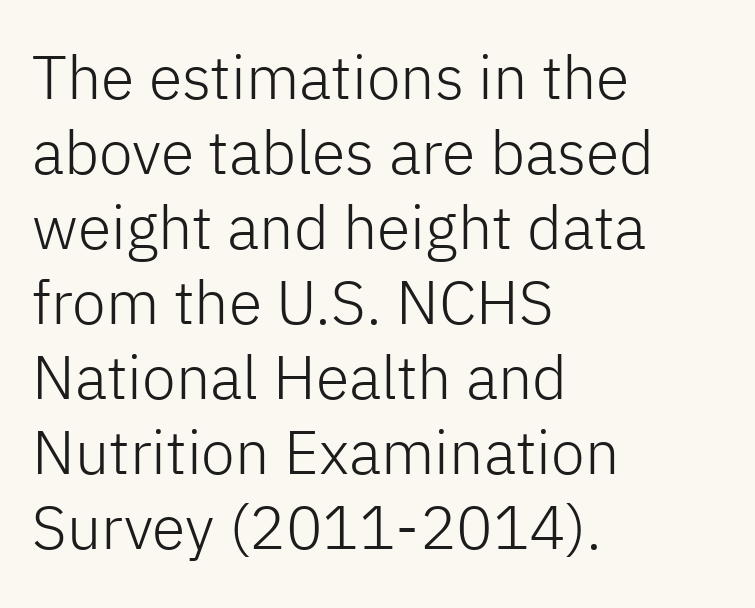
Q: Is the text bold? A: No.
Q: Is the text italic (slanted)? A: No, it is upright.
Q: Is the typeface a serif or a sans-serif typeface? A: Sans-serif.
Q: Is the text underlined? A: No.
Q: How is the paragraph aligned? A: Left-aligned.
Q: Is the spacing between letters normal or unusually wide? A: Normal.
Q: Width (condensed, normal, or wide)? A: Normal.
Q: Stroke contrast? A: Low.
Q: x-height? A: Medium.
Q: Monospaced? A: No.
